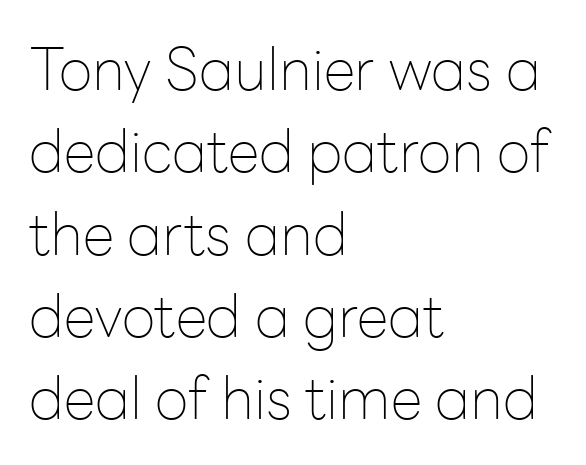
What's the leading like? Ordinary, nothing unusual. Designer's note — italics off, roman on. The cut favours lightness, reaching ordinary text weight at its darkest. Spacing between characters is what you'd get straight out of the box.
